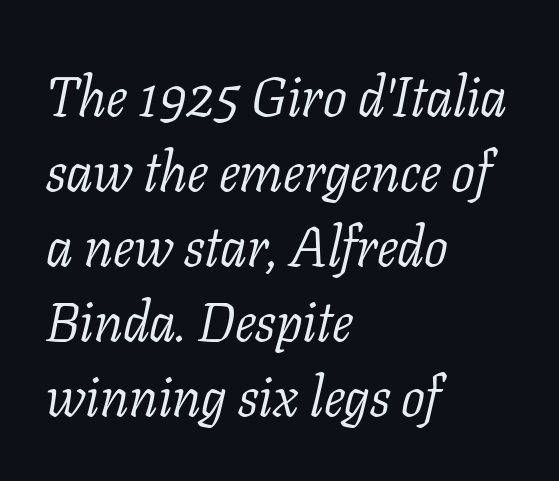
Each letter keeps its own natural width here, so spacing adapts to shape. Lines of text with bare space underneath. Nobody touched the tracking dial on this one. These lines are set flush left with a ragged right edge. Slanted lettering throughout. Vertically, the passage feels balanced, rows spaced as you'd expect.
